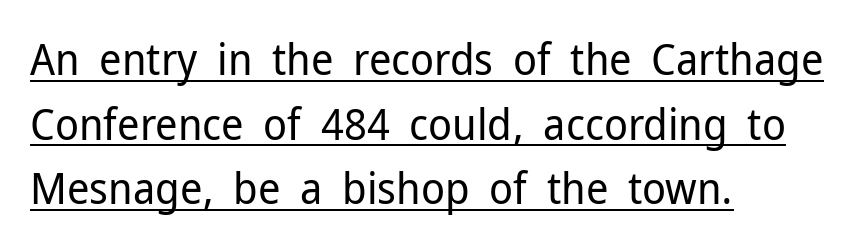
Q: Is the text bold? A: No.
Q: Is the text italic (slanted)? A: No, it is upright.
Q: Is the typeface a serif or a sans-serif typeface? A: Sans-serif.
Q: Is the text underlined? A: Yes.
Q: How is the paragraph aligned? A: Left-aligned.
Q: Is the spacing between letters normal or unusually wide? A: Normal.
Q: Is the spacing between lines tight, normal or loose? A: Normal.
Q: Width (condensed, normal, or wide)? A: Normal.
Q: Stroke contrast? A: Low.
Q: x-height? A: Medium.
Q: Monospaced? A: No.
